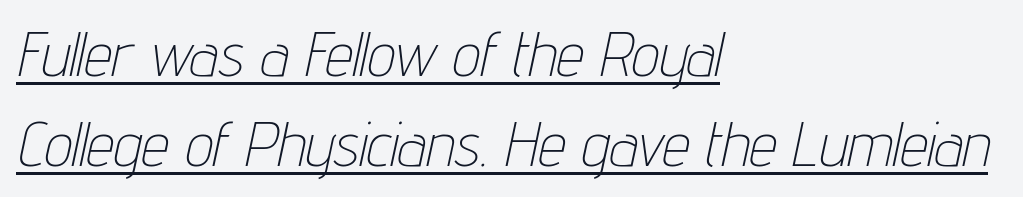
The image shows 62 px thin, condensed type, italic (leaning right); set left-aligned, normal line spacing (1.45x), normal letter spacing, underlined; low stroke contrast and a medium x-height.
